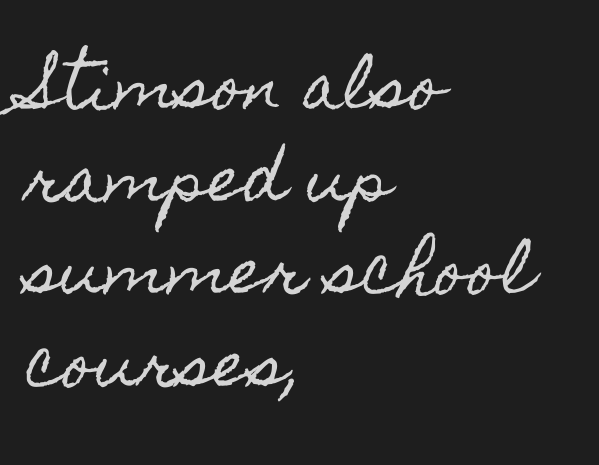
Proportional: the letters do not fall into vertical columns. The line-height multiplier appears to be the usual default. The typesetter chose a ragged-right arrangement here.
